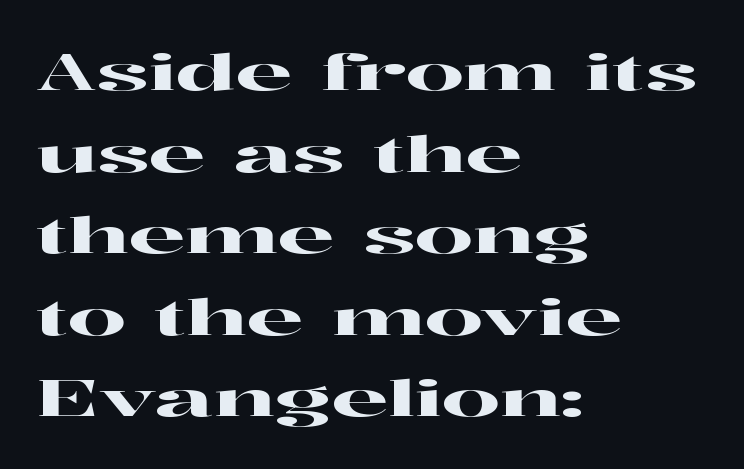
{"serif": "yes", "italic": "no", "width": "wide", "stroke_contrast": "high", "x_height": "medium", "monospaced": "no", "underline": "no", "align": "left", "line_spacing": "normal", "line_spacing_ratio": 1.6, "letter_spacing": "normal", "letter_spacing_em": 0.0, "glyph_px": 51}
